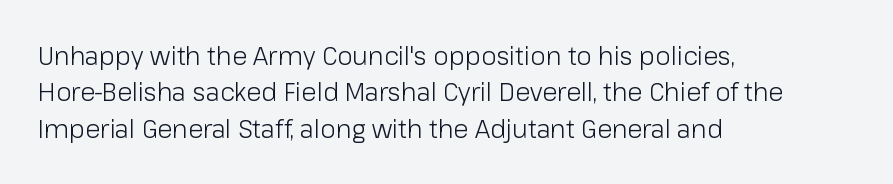
Q: Is the text bold? A: No.
Q: Is the text italic (slanted)? A: No, it is upright.
Q: Is the text underlined? A: No.
Q: How is the paragraph aligned? A: Left-aligned.
Q: Is the spacing between letters normal or unusually wide? A: Normal.
Q: Is the spacing between lines tight, normal or loose? A: Normal.
